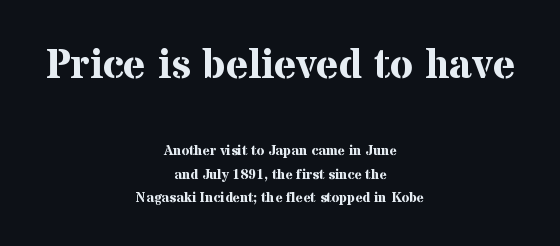
Italic: no, the glyphs are upright roman. Heavy-handed strokes throughout: this text is bold. Here the designer chose a conventional face with non-uniform glyph widths. This sample keeps an unexceptional amount of space between lines. Line starts and ends both wander, symmetrically. Little horizontal feet cap the strokes, marking this as serif type.
